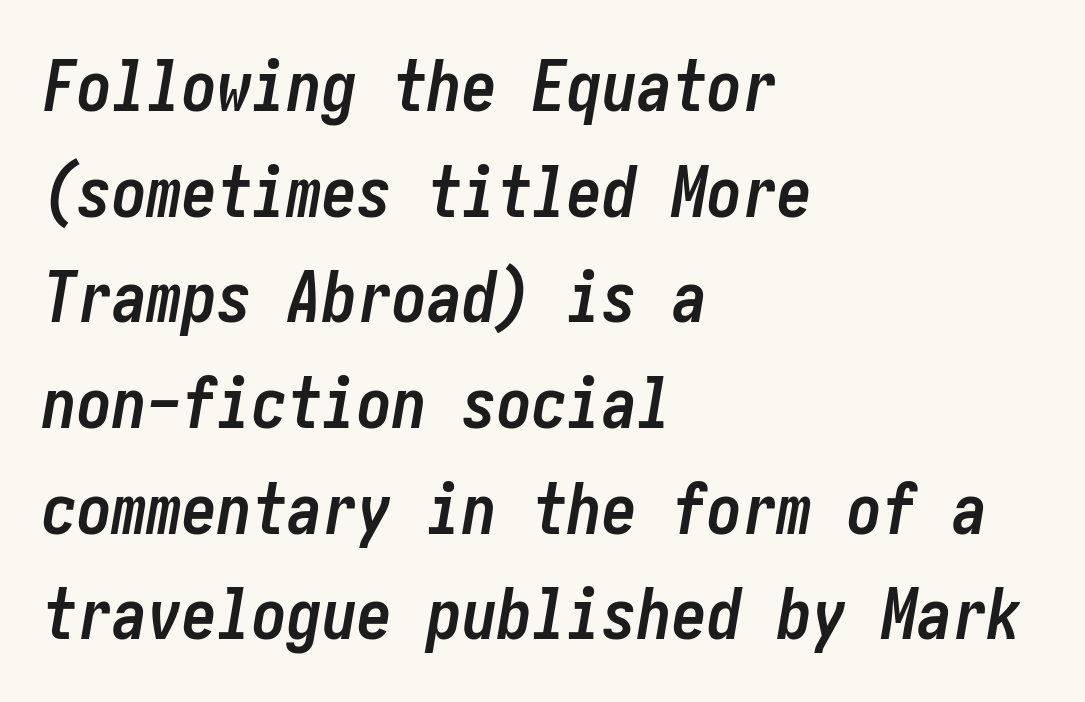
The image shows 70 px semibold, condensed type, italic (leaning right); set left-aligned, normal line spacing (1.51x), normal letter spacing, not underlined; low stroke contrast and a medium x-height.
